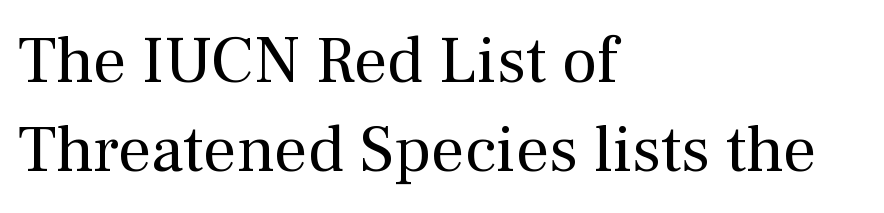
Q: Is the text bold? A: No.
Q: Is the text italic (slanted)? A: No, it is upright.
Q: Is the typeface a serif or a sans-serif typeface? A: Serif.
Q: Is the text underlined? A: No.
Q: How is the paragraph aligned? A: Left-aligned.
Q: Is the spacing between letters normal or unusually wide? A: Normal.
Q: Is the spacing between lines tight, normal or loose? A: Normal.
Q: Width (condensed, normal, or wide)? A: Normal.
Q: Stroke contrast? A: Medium.
Q: x-height? A: Medium.
Q: Monospaced? A: No.
